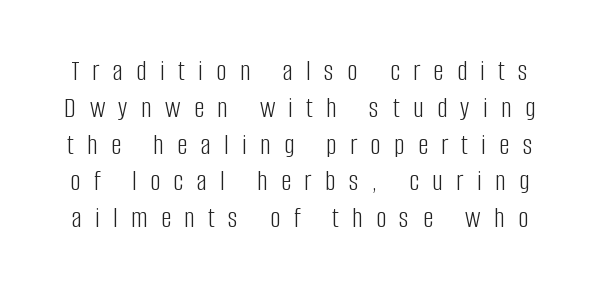
Vertically, the passage feels balanced, rows spaced as you'd expect. Serif or sans? Sans — the stroke terminals are bare. Ascenders rise straight up at ninety degrees. You could not count columns in this text — the font is proportionally spaced. A clean baseline with only descenders dipping below it. The gaps between neighbouring characters are conspicuously large.
